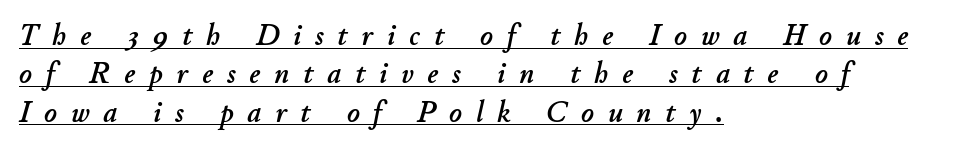
{"italic": "yes", "lean": "right", "slant_degrees": 11, "width": "normal", "stroke_contrast": "low", "x_height": "small", "monospaced": "no", "underline": "yes", "align": "left", "line_spacing": "normal", "line_spacing_ratio": 1.28, "letter_spacing": "wide", "letter_spacing_em": 0.47, "glyph_px": 30}
